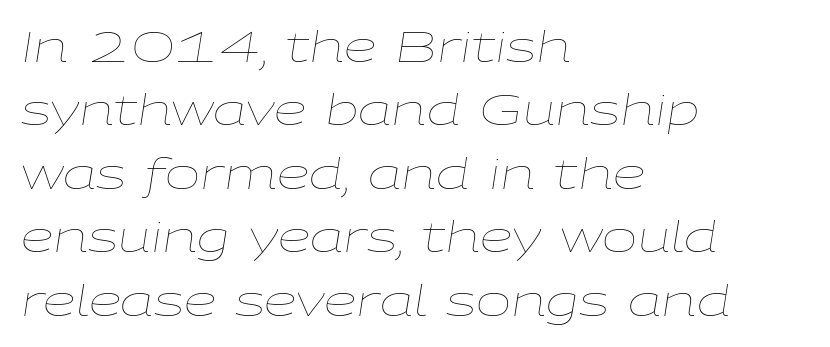
No letter is thick-stroked: the sample isn't bold. Unmarked baselines from the first word to the last. If you measured baseline to baseline, you'd find a middling distance. Where is the straight margin? On the left.
